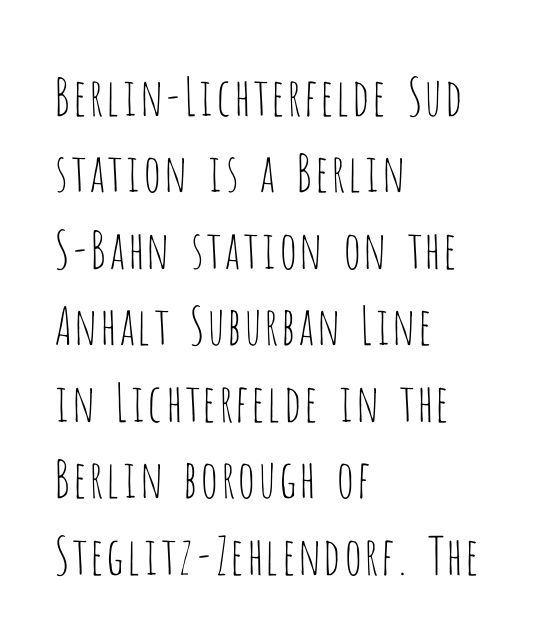
Q: Is the text bold? A: No.
Q: Is the text italic (slanted)? A: No, it is upright.
Q: Is the typeface a serif or a sans-serif typeface? A: Sans-serif.
Q: Is the text underlined? A: No.
Q: How is the paragraph aligned? A: Left-aligned.
Q: Is the spacing between letters normal or unusually wide? A: Normal.
Q: Is the spacing between lines tight, normal or loose? A: Normal.
Q: Width (condensed, normal, or wide)? A: Condensed.
Q: Stroke contrast? A: Low.
Q: x-height? A: Large.
Q: Monospaced? A: No.
